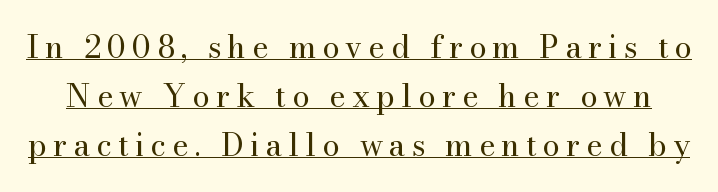
The image shows 31 px regular-weight serif type, upright; set normal line spacing (1.58x), unusually wide letter spacing (+0.2 em), underlined; medium stroke contrast and a small x-height.
